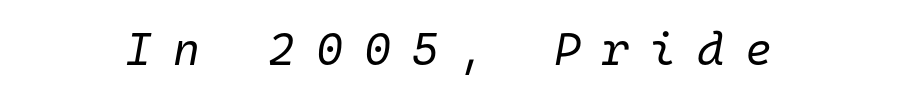
The image shows 46 px regular-weight type, italic (leaning right), monospaced; set unusually wide letter spacing (+0.45 em), not underlined; low stroke contrast and a medium x-height.
